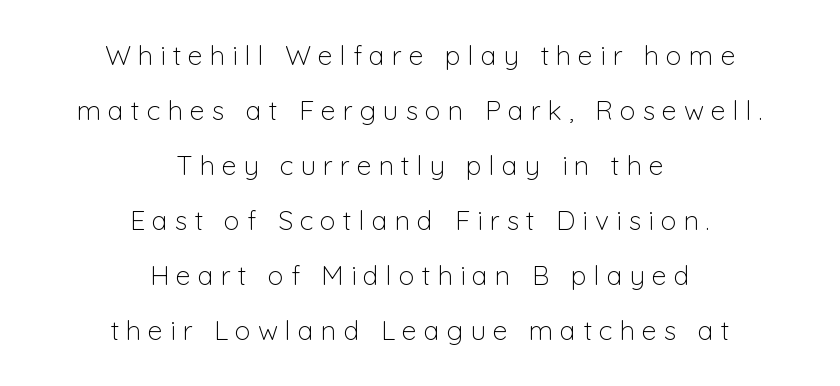
{"italic": "no", "bold": "no", "underline": "no", "align": "center", "line_spacing": "loose", "line_spacing_ratio": 2.04, "letter_spacing": "wide", "letter_spacing_em": 0.26, "glyph_px": 27}
